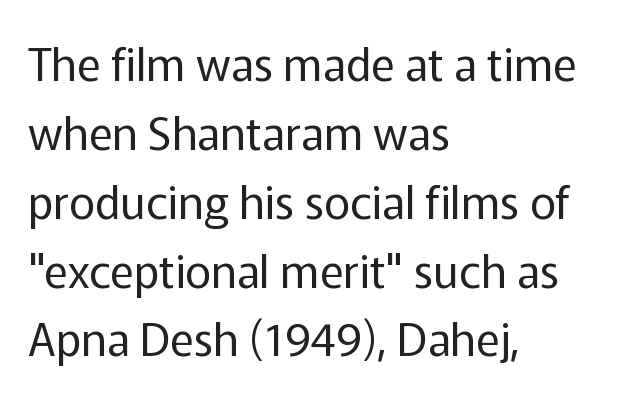
{"serif": "no", "italic": "no", "bold": "no", "weight": "regular", "width": "normal", "stroke_contrast": "low", "x_height": "medium", "monospaced": "no", "underline": "no", "align": "left", "line_spacing": "normal", "line_spacing_ratio": 1.53, "letter_spacing": "normal", "letter_spacing_em": 0.0, "glyph_px": 45}
